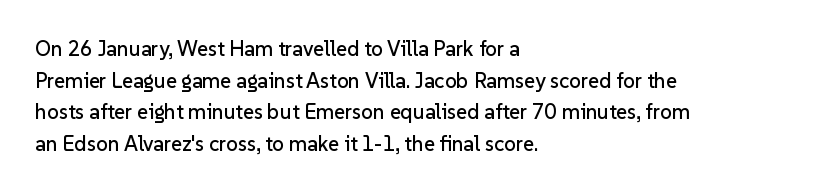
The image shows 21 px text type, upright; set left-aligned, normal line spacing (1.51x), normal letter spacing, not underlined.
